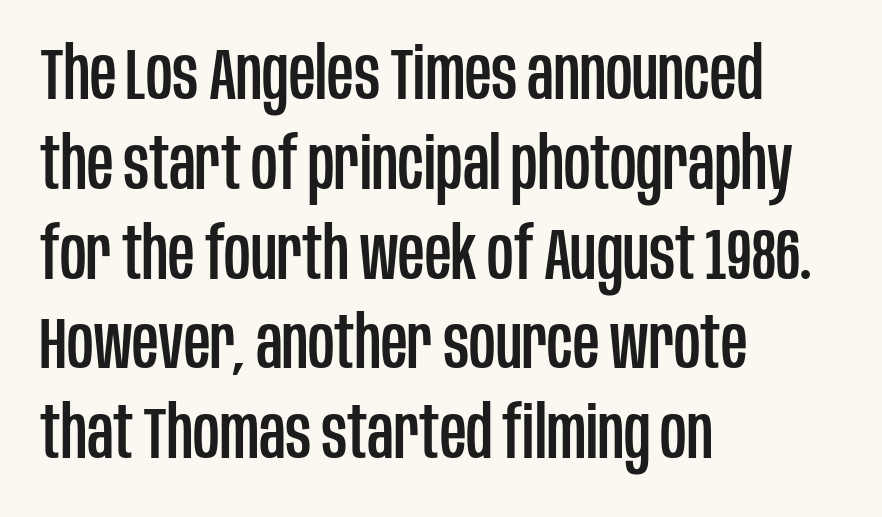
{"serif": "no", "italic": "no", "width": "condensed", "stroke_contrast": "low", "x_height": "large", "monospaced": "no", "underline": "no", "align": "left", "line_spacing_ratio": 1.23, "letter_spacing": "normal", "letter_spacing_em": 0.0, "glyph_px": 73}
